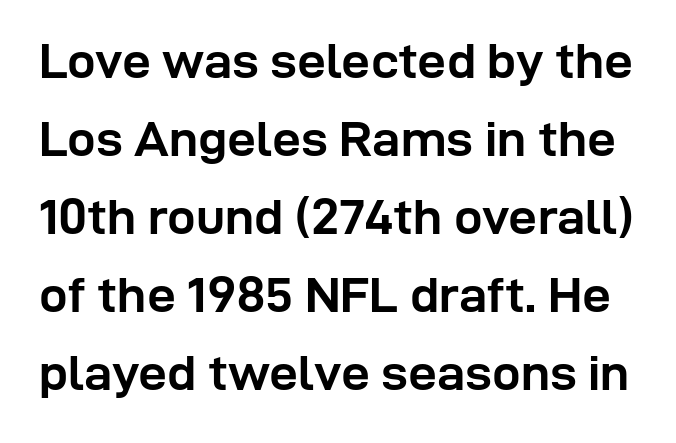
Q: Is the text bold? A: Yes.
Q: Is the text italic (slanted)? A: No, it is upright.
Q: Is the typeface a serif or a sans-serif typeface? A: Sans-serif.
Q: Is the text underlined? A: No.
Q: Is the spacing between letters normal or unusually wide? A: Normal.
Q: Is the spacing between lines tight, normal or loose? A: Normal.
Q: Width (condensed, normal, or wide)? A: Normal.
Q: Stroke contrast? A: Low.
Q: x-height? A: Medium.
Q: Monospaced? A: No.
